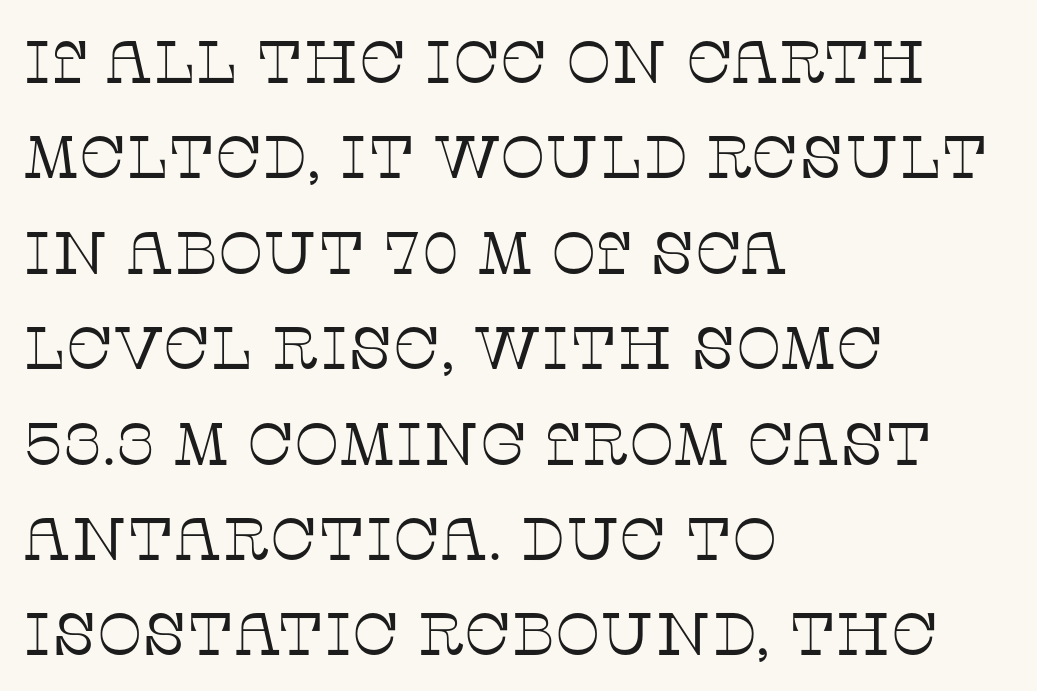
{"serif": "yes", "italic": "no", "bold": "no", "weight": "thin", "width": "normal", "stroke_contrast": "low", "x_height": "large", "monospaced": "no", "underline": "no", "align": "left", "line_spacing": "normal", "line_spacing_ratio": 1.59, "letter_spacing": "normal", "letter_spacing_em": 0.0, "glyph_px": 60}
